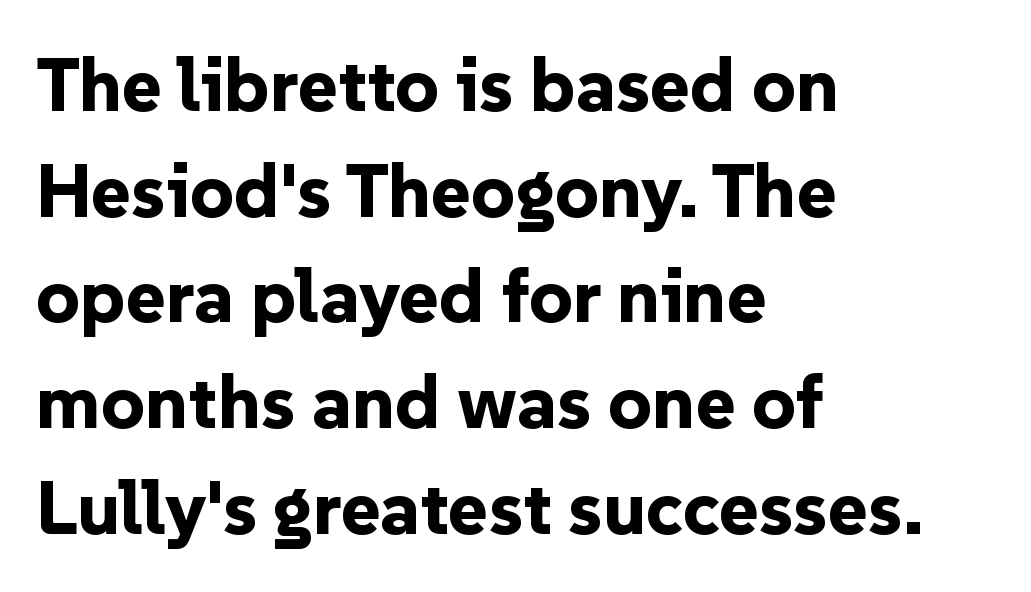
The image shows 76 px bold sans-serif type, upright; set left-aligned, normal line spacing (1.39x), normal letter spacing, not underlined; low stroke contrast and a medium x-height.
